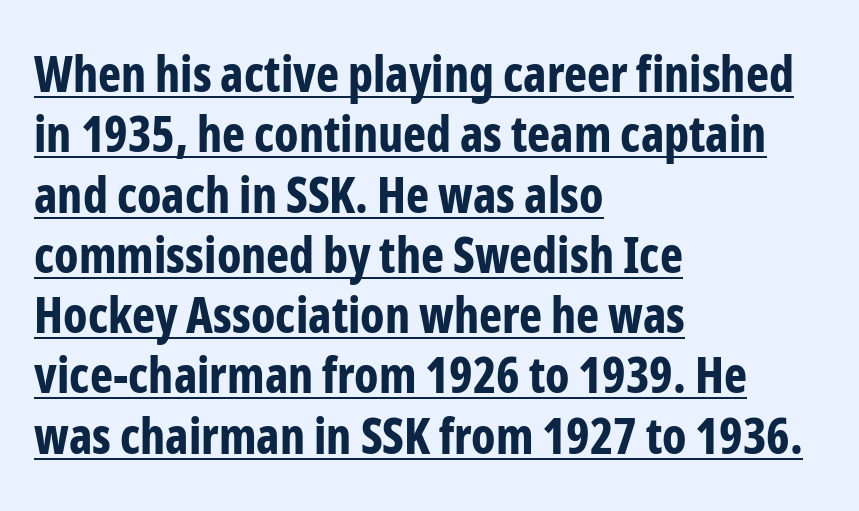
Q: Is the text bold? A: Yes.
Q: Is the text italic (slanted)? A: No, it is upright.
Q: Is the typeface a serif or a sans-serif typeface? A: Sans-serif.
Q: Is the text underlined? A: Yes.
Q: How is the paragraph aligned? A: Left-aligned.
Q: Is the spacing between letters normal or unusually wide? A: Normal.
Q: Width (condensed, normal, or wide)? A: Condensed.
Q: Stroke contrast? A: Low.
Q: x-height? A: Medium.
Q: Monospaced? A: No.
